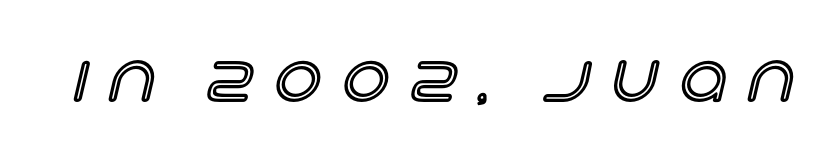
The image shows 65 px text type; set unusually wide letter spacing (+0.34 em), not underlined; a large x-height.
